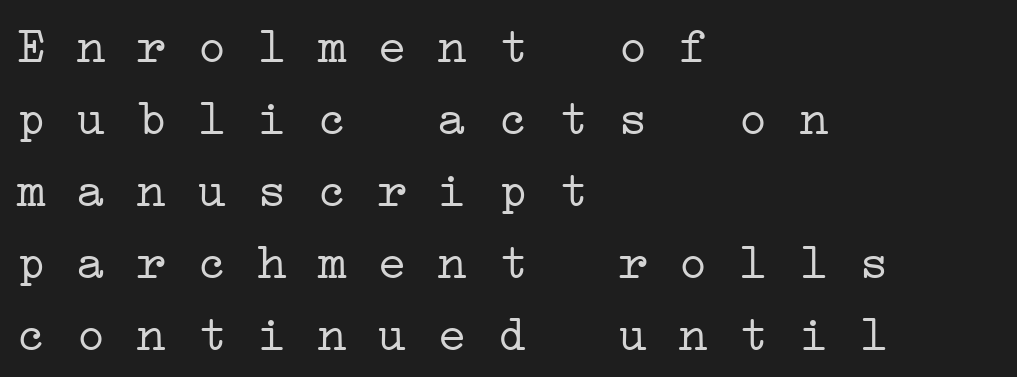
{"serif": "yes", "bold": "no", "weight": "light", "width": "wide", "stroke_contrast": "low", "x_height": "medium", "monospaced": "yes", "underline": "no", "align": "left", "line_spacing": "normal", "line_spacing_ratio": 1.44, "letter_spacing": "normal", "letter_spacing_em": 0.0, "glyph_px": 50}
